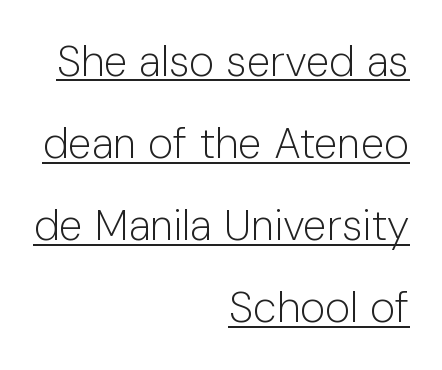
Q: Is the text bold? A: No.
Q: Is the text italic (slanted)? A: No, it is upright.
Q: Is the typeface a serif or a sans-serif typeface? A: Sans-serif.
Q: Is the text underlined? A: Yes.
Q: How is the paragraph aligned? A: Right-aligned.
Q: Is the spacing between letters normal or unusually wide? A: Normal.
Q: Is the spacing between lines tight, normal or loose? A: Loose.
Q: Width (condensed, normal, or wide)? A: Normal.
Q: Stroke contrast? A: Low.
Q: x-height? A: Medium.
Q: Monospaced? A: No.
